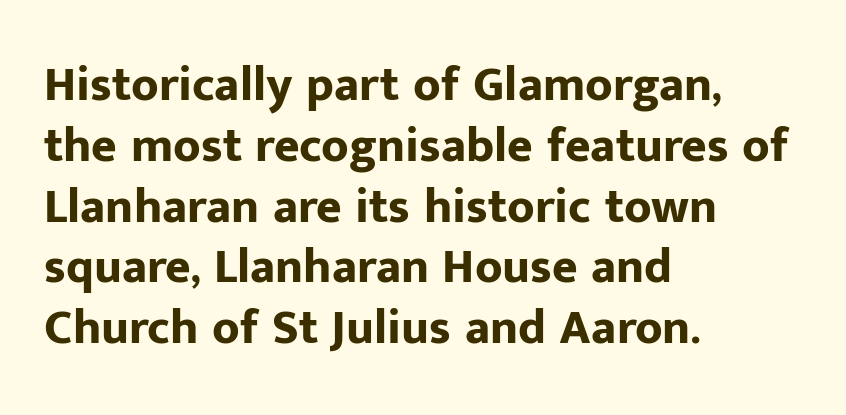
The image shows 49 px bold sans-serif type, upright; set left-aligned, line spacing 1.24x, normal letter spacing, not underlined; low stroke contrast and a medium x-height.
